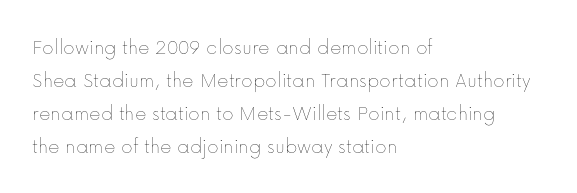
{"italic": "no", "bold": "no", "underline": "no", "align": "left", "line_spacing": "normal", "line_spacing_ratio": 1.5, "letter_spacing": "normal", "letter_spacing_em": 0.0, "glyph_px": 22}
